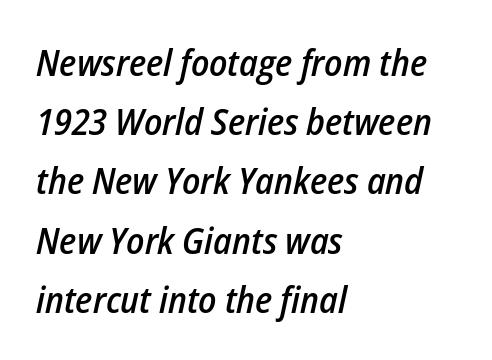
{"italic": "yes", "lean": "right", "slant_degrees": 12, "bold": "semi", "weight": "semibold", "width": "condensed", "stroke_contrast": "low", "x_height": "medium", "monospaced": "no", "underline": "no", "align": "left", "line_spacing": "normal", "line_spacing_ratio": 1.6, "letter_spacing": "normal", "letter_spacing_em": 0.0, "glyph_px": 37}
